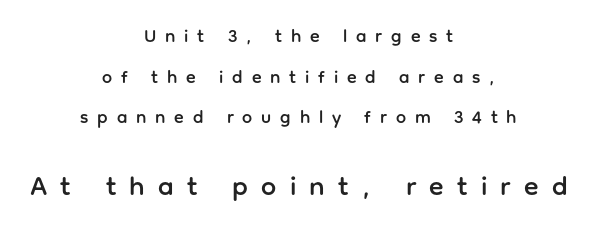
Q: Is the text italic (slanted)? A: No, it is upright.
Q: Is the text underlined? A: No.
Q: How is the paragraph aligned? A: Centered.
Q: Is the spacing between letters normal or unusually wide? A: Unusually wide.
Q: Is the spacing between lines tight, normal or loose? A: Loose.
Q: Which block of text is set in a larger size, the first (top) or the second (bottom)? A: The second (bottom) one.
